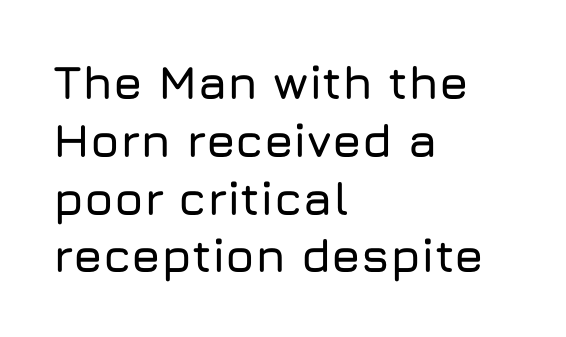
Q: Is the text italic (slanted)? A: No, it is upright.
Q: Is the typeface a serif or a sans-serif typeface? A: Sans-serif.
Q: Is the text underlined? A: No.
Q: How is the paragraph aligned? A: Left-aligned.
Q: Is the spacing between letters normal or unusually wide? A: Normal.
Q: Width (condensed, normal, or wide)? A: Normal.
Q: Stroke contrast? A: Low.
Q: x-height? A: Medium.
Q: Monospaced? A: No.
